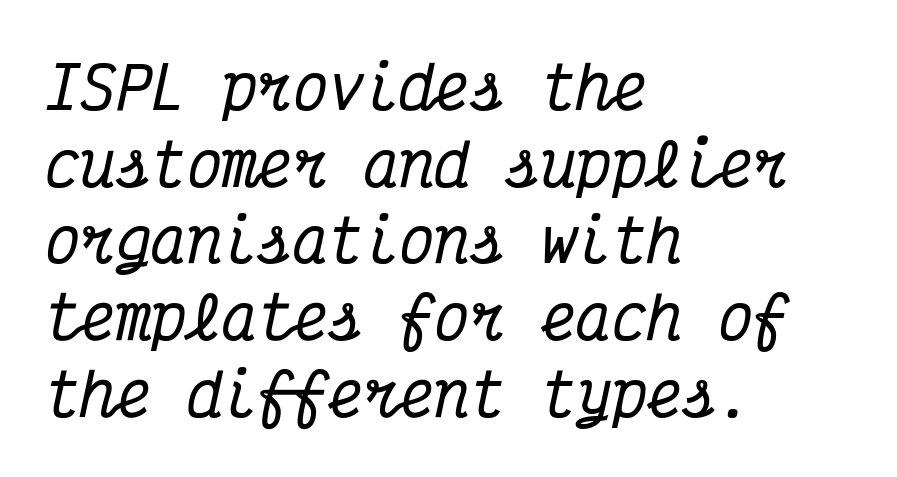
Fixed-width glyphs throughout — classic coding-font behaviour. Old-style or modern, the face here clearly has serifs. These lines stack with their left ends in a neat column. Vertically, the passage feels balanced, rows spaced as you'd expect. Inter-character spacing is left at the font's built-in metrics.
